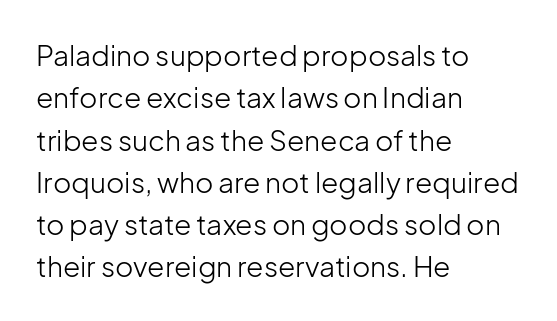
{"serif": "no", "italic": "no", "bold": "no", "weight": "light", "width": "normal", "stroke_contrast": "low", "x_height": "medium", "monospaced": "no", "underline": "no", "align": "left", "line_spacing": "normal", "line_spacing_ratio": 1.51, "letter_spacing": "normal", "letter_spacing_em": 0.0, "glyph_px": 28}
